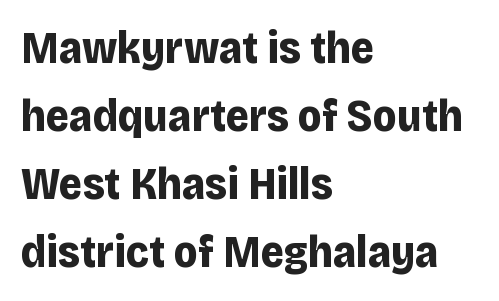
{"serif": "no", "italic": "no", "bold": "yes", "weight": "bold", "width": "normal", "stroke_contrast": "low", "x_height": "large", "monospaced": "no", "underline": "no", "align": "left", "line_spacing": "normal", "line_spacing_ratio": 1.51, "letter_spacing": "normal", "letter_spacing_em": 0.0, "glyph_px": 45}
